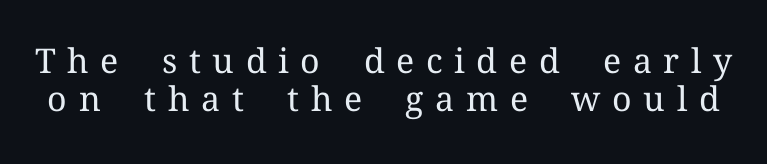
The image shows 34 px regular-weight serif type, upright; set tight line spacing (1.13x), unusually wide letter spacing (+0.34 em), not underlined; medium stroke contrast and a medium x-height.
